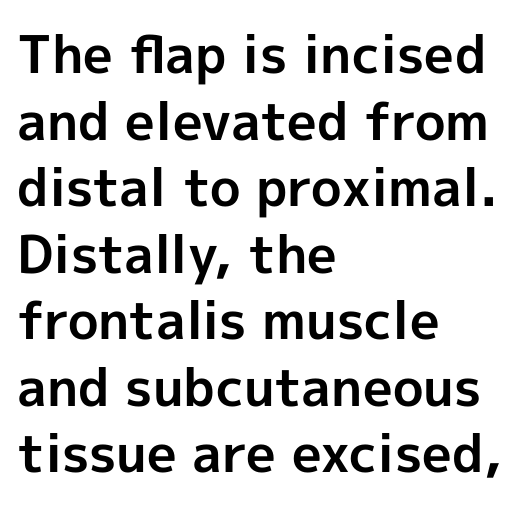
You'd pick this weight for a headline — it's a proper bold. A student would call this left alignment; a typographer would say flush left, rag right. The baseline area is clear. The font family rendered here belongs to the sans-serif group.
